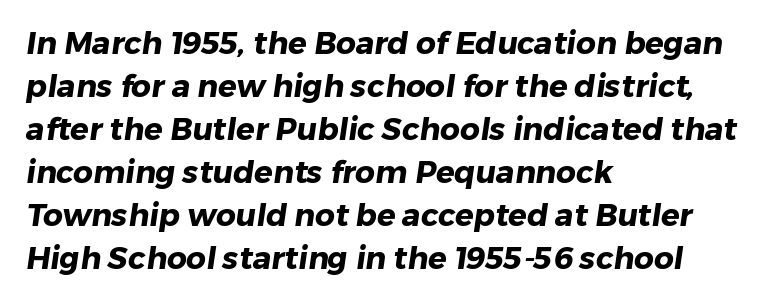
Q: Is the text bold? A: Yes.
Q: Is the typeface a serif or a sans-serif typeface? A: Sans-serif.
Q: Is the text underlined? A: No.
Q: How is the paragraph aligned? A: Left-aligned.
Q: Is the spacing between letters normal or unusually wide? A: Normal.
Q: Is the spacing between lines tight, normal or loose? A: Normal.
Q: Width (condensed, normal, or wide)? A: Normal.
Q: Stroke contrast? A: Low.
Q: x-height? A: Medium.
Q: Monospaced? A: No.
